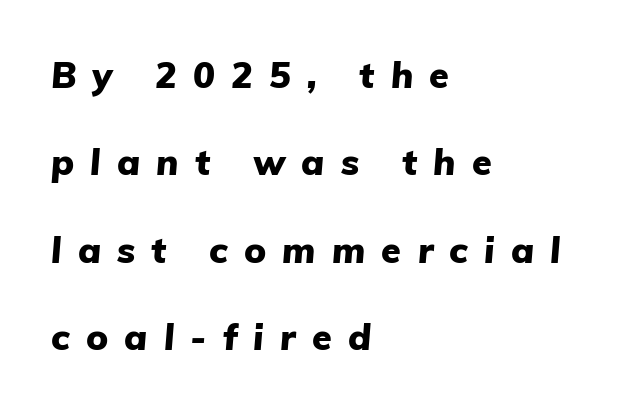
{"italic": "yes", "lean": "right", "slant_degrees": 5, "bold": "yes", "weight": "heavy", "width": "normal", "stroke_contrast": "low", "x_height": "medium", "monospaced": "no", "underline": "no", "align": "left", "line_spacing": "loose", "line_spacing_ratio": 2.43, "letter_spacing": "wide", "letter_spacing_em": 0.45, "glyph_px": 36}
